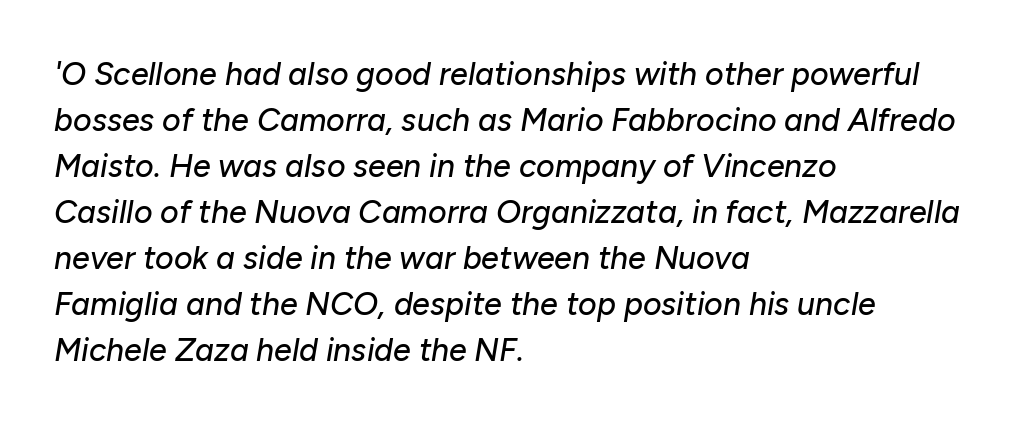
Q: Is the text italic (slanted)? A: Yes, it leans right by about 10 degrees.
Q: Is the text underlined? A: No.
Q: How is the paragraph aligned? A: Left-aligned.
Q: Is the spacing between letters normal or unusually wide? A: Normal.
Q: Is the spacing between lines tight, normal or loose? A: Normal.
Q: Width (condensed, normal, or wide)? A: Normal.
Q: Stroke contrast? A: Low.
Q: x-height? A: Medium.
Q: Monospaced? A: No.
